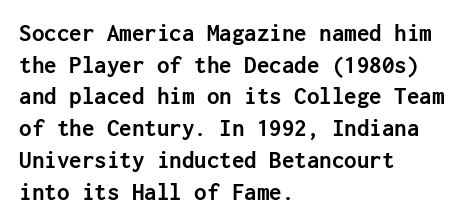
Short and long lines alike share a common starting point at left. The vertical gap from one line to the next is medium. Does the lettering tilt? It doesn't — this is upright. Underline: absent. The tracking reads as untouched default to a designer's eye. Chunky letters — that's bold for sure.
